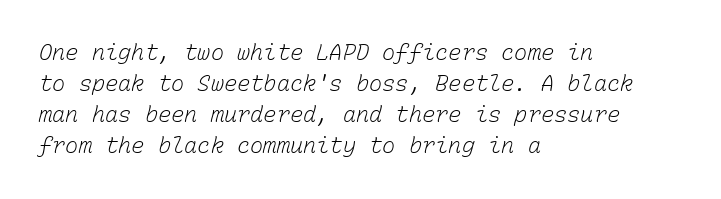
{"bold": "no", "underline": "no", "align": "left", "line_spacing": "normal", "line_spacing_ratio": 1.41, "letter_spacing": "normal", "letter_spacing_em": 0.0, "glyph_px": 22}
